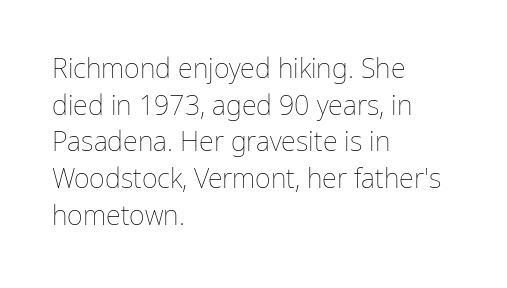
Q: Is the text bold? A: No.
Q: Is the text italic (slanted)? A: No, it is upright.
Q: Is the text underlined? A: No.
Q: How is the paragraph aligned? A: Left-aligned.
Q: Is the spacing between letters normal or unusually wide? A: Normal.
Q: Is the spacing between lines tight, normal or loose? A: Normal.
